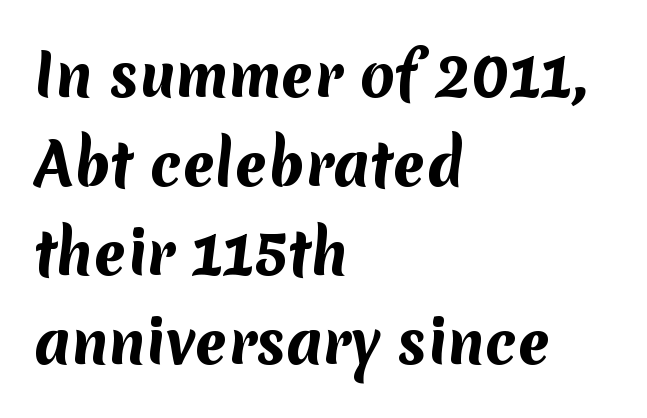
The image shows 57 px bold sans-serif type; set left-aligned, normal line spacing (1.56x), normal letter spacing, not underlined; medium stroke contrast and a medium x-height.
